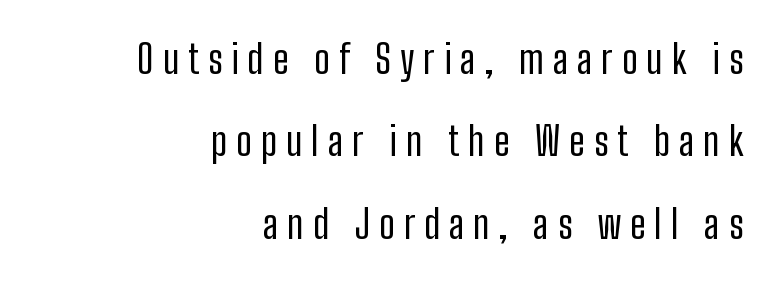
{"serif": "no", "italic": "no", "bold": "no", "weight": "regular", "width": "condensed", "stroke_contrast": "low", "x_height": "medium", "monospaced": "no", "underline": "no", "align": "right", "line_spacing": "loose", "line_spacing_ratio": 2.11, "letter_spacing": "wide", "letter_spacing_em": 0.23, "glyph_px": 39}
